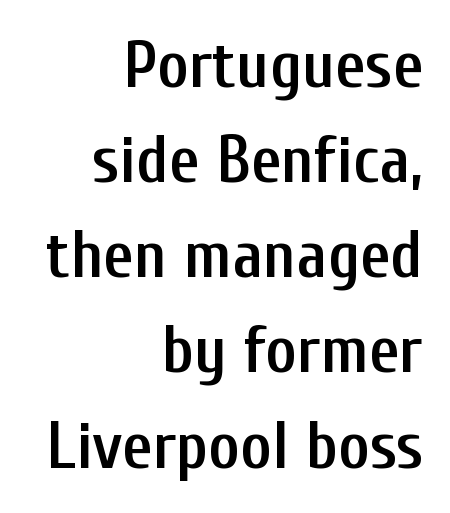
The image shows 67 px semibold, condensed sans-serif type, upright; set right-aligned, normal line spacing (1.42x), normal letter spacing, not underlined; low stroke contrast and a medium x-height.
